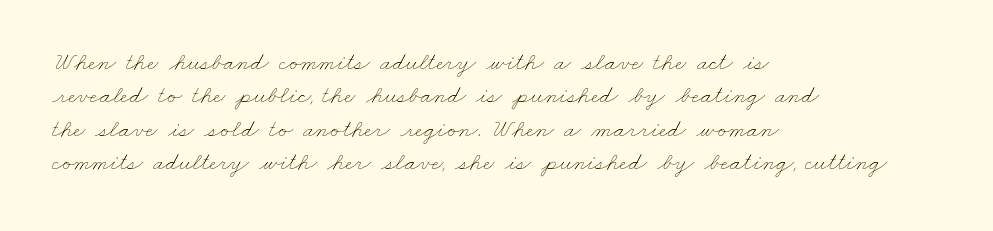
{"bold": "no", "underline": "no", "align": "left", "line_spacing": "normal", "line_spacing_ratio": 1.34, "letter_spacing": "normal", "letter_spacing_em": 0.0, "glyph_px": 25}
